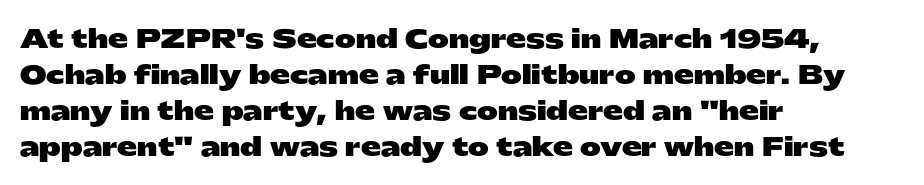
The image shows 25 px bold type, upright; set left-aligned, normal line spacing (1.44x), normal letter spacing, not underlined.
